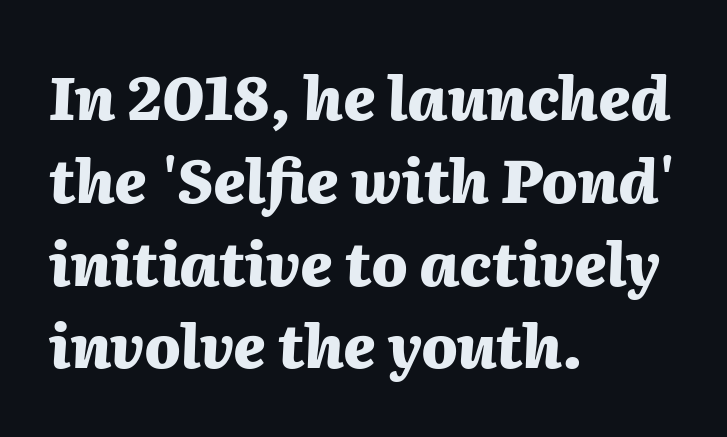
The image shows 60 px heavy type, italic (leaning right); set left-aligned, normal line spacing (1.38x), normal letter spacing, not underlined; medium stroke contrast and a medium x-height.
